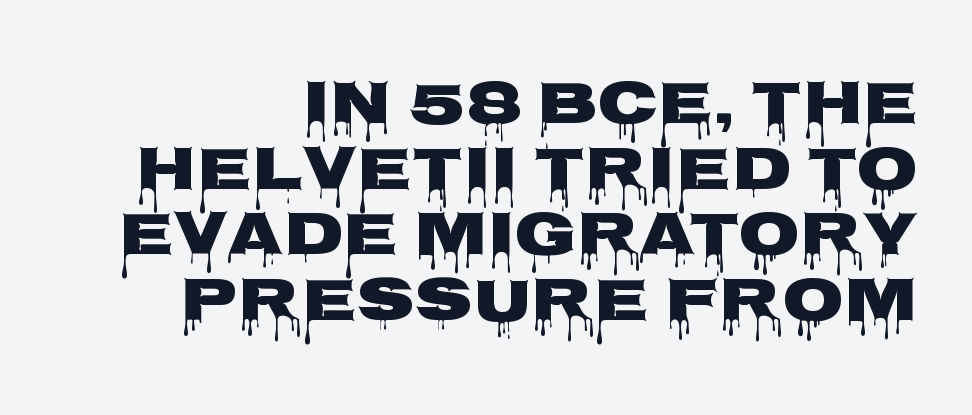
Words float on clear page, feet unadorned. The face used here is proportionally spaced, like ordinary book or web type. Spacing between characters is what you'd get straight out of the box. Rows of type sit shoulder to shoulder in the vertical direction.
